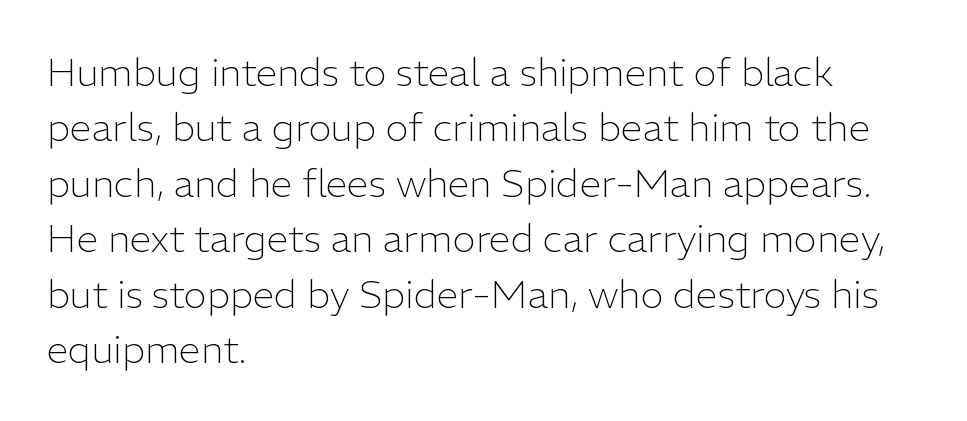
{"serif": "no", "italic": "no", "bold": "no", "weight": "light", "width": "normal", "stroke_contrast": "low", "x_height": "medium", "monospaced": "no", "underline": "no", "align": "left", "line_spacing": "normal", "line_spacing_ratio": 1.42, "letter_spacing": "normal", "letter_spacing_em": 0.0, "glyph_px": 39}
